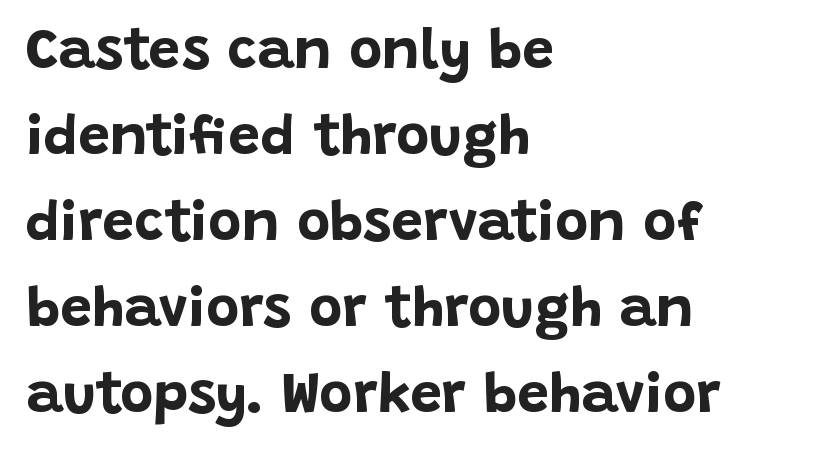
A typesetter would label this face a sans. The text block is weighted toward the left margin, trailing off unevenly rightward. The font's upright variant was chosen for this text. In terms of letterspacing, this is plain default setting. Descender tails drop into unmarked territory.
